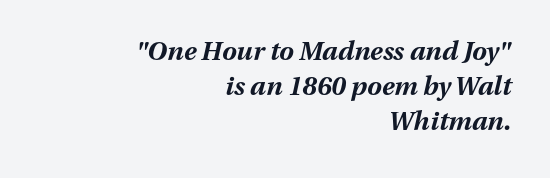
Q: Is the text bold? A: Yes.
Q: Is the text italic (slanted)? A: Yes, it leans right by about 13 degrees.
Q: Is the text underlined? A: No.
Q: How is the paragraph aligned? A: Right-aligned.
Q: Is the spacing between letters normal or unusually wide? A: Normal.
Q: Is the spacing between lines tight, normal or loose? A: Normal.
